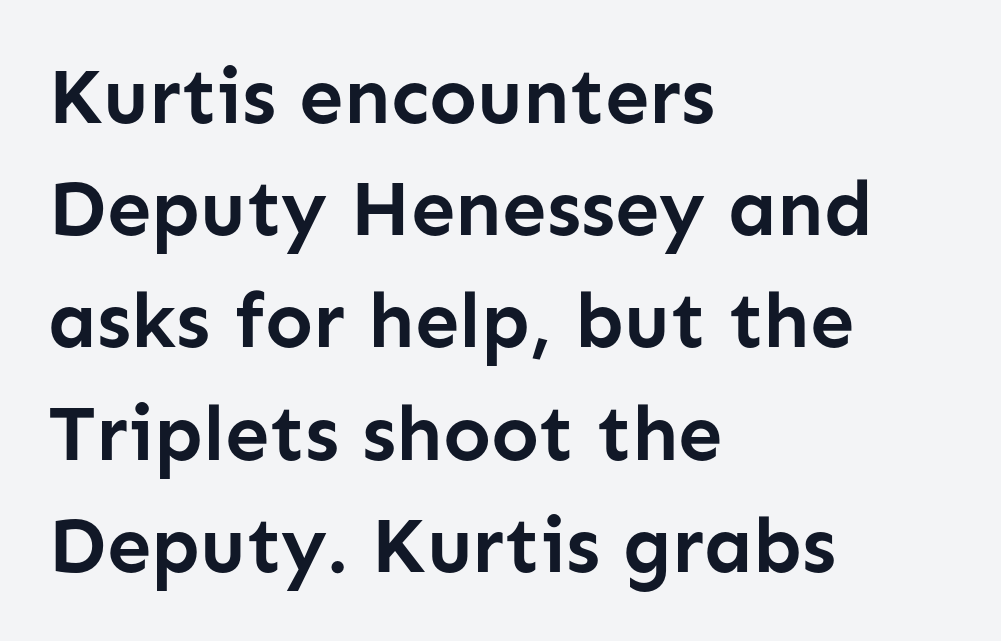
The image shows 79 px semibold sans-serif type, upright; set left-aligned, normal line spacing (1.42x), normal letter spacing, not underlined; low stroke contrast and a medium x-height.
